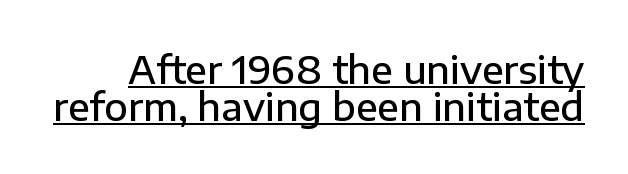
{"serif": "no", "italic": "no", "bold": "semi", "weight": "semibold", "width": "normal", "stroke_contrast": "low", "x_height": "medium", "monospaced": "no", "underline": "yes", "line_spacing": "tight", "line_spacing_ratio": 0.97, "letter_spacing": "normal", "letter_spacing_em": 0.0, "glyph_px": 38}
